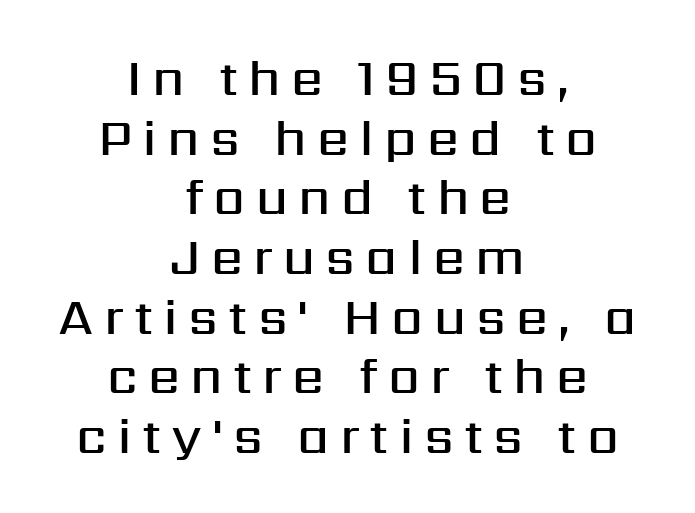
Q: Is the text bold? A: Semi-bold.
Q: Is the text italic (slanted)? A: No, it is upright.
Q: Is the typeface a serif or a sans-serif typeface? A: Sans-serif.
Q: Is the text underlined? A: No.
Q: How is the paragraph aligned? A: Centered.
Q: Is the spacing between letters normal or unusually wide? A: Unusually wide.
Q: Width (condensed, normal, or wide)? A: Normal.
Q: Stroke contrast? A: Medium.
Q: x-height? A: Medium.
Q: Monospaced? A: No.
